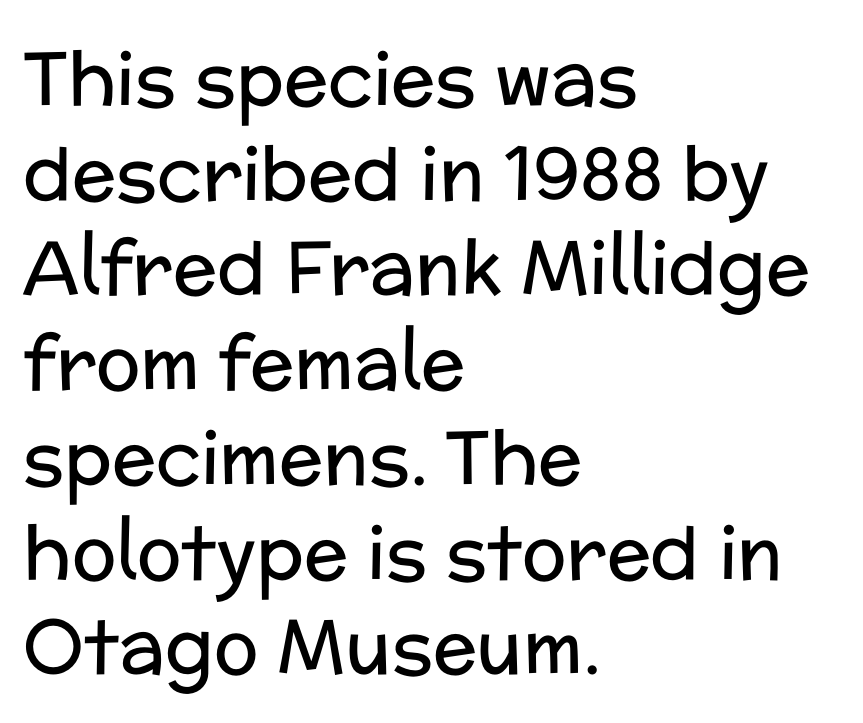
{"serif": "no", "italic": "no", "bold": "no", "weight": "regular", "width": "normal", "stroke_contrast": "low", "x_height": "medium", "monospaced": "no", "underline": "no", "align": "left", "line_spacing": "normal", "line_spacing_ratio": 1.28, "letter_spacing": "normal", "letter_spacing_em": 0.0, "glyph_px": 74}
